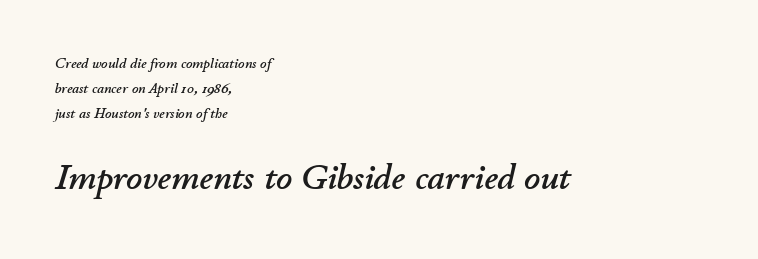
The image shows 35 px text type, italic (leaning right); set left-aligned, line spacing 1.78x, normal letter spacing, not underlined; the second (bottom) block is 2.5x larger; low stroke contrast and a small x-height.
